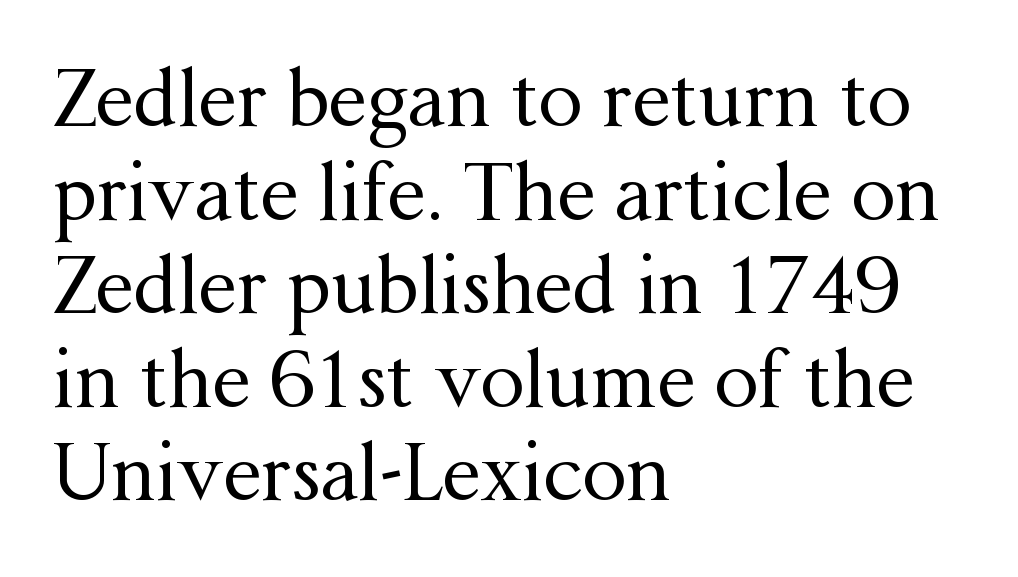
The image shows 78 px regular-weight serif type, upright; set left-aligned, line spacing 1.2x, normal letter spacing, not underlined; medium stroke contrast and a medium x-height.
